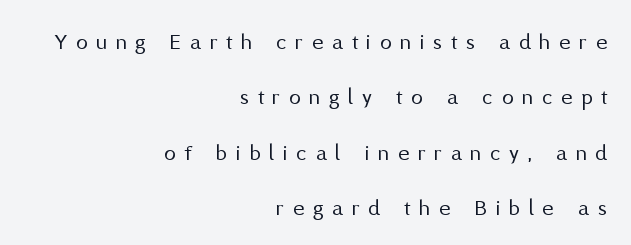
The weight would be labelled regular, book, light, or lighter still. Right-aligned paragraph, ragged on the left. Tracking value appears strongly positive — letters spread wide. The glyphs are unaccompanied by any horizontal stroke below them. Interline gaps are noticeably wide in this sample.
